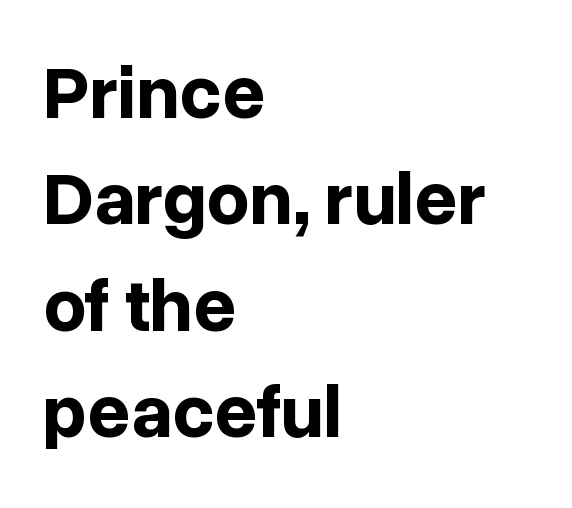
The image shows 75 px bold sans-serif type, upright; set left-aligned, normal line spacing (1.42x), normal letter spacing, not underlined; low stroke contrast and a medium x-height.
